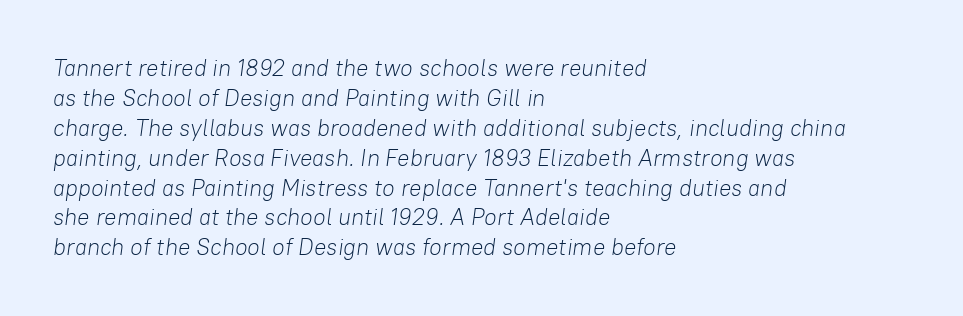
{"italic": "yes", "lean": "right", "slant_degrees": 8, "bold": "no", "underline": "no", "align": "left", "line_spacing": "normal", "line_spacing_ratio": 1.3, "letter_spacing": "normal", "letter_spacing_em": 0.0, "glyph_px": 23}
